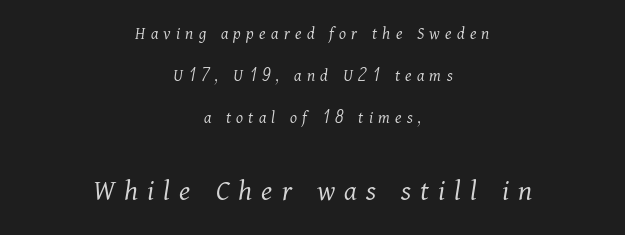
Q: Is the text bold? A: No.
Q: Is the text italic (slanted)? A: Yes, it leans right by about 11 degrees.
Q: Is the typeface a serif or a sans-serif typeface? A: Serif.
Q: Is the text underlined? A: No.
Q: How is the paragraph aligned? A: Centered.
Q: Is the spacing between letters normal or unusually wide? A: Unusually wide.
Q: Is the spacing between lines tight, normal or loose? A: Loose.
Q: Which block of text is set in a larger size, the first (top) or the second (bottom)? A: The second (bottom) one.
Q: Width (condensed, normal, or wide)? A: Normal.
Q: Stroke contrast? A: Medium.
Q: x-height? A: Medium.
Q: Monospaced? A: No.
